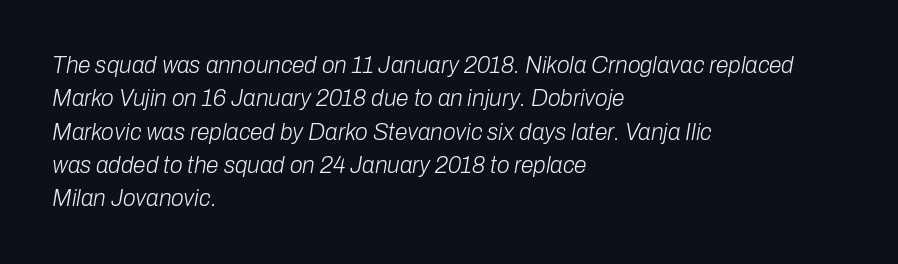
The image shows 23 px text type, italic (leaning right); set left-aligned, normal line spacing (1.45x), normal letter spacing, not underlined.
